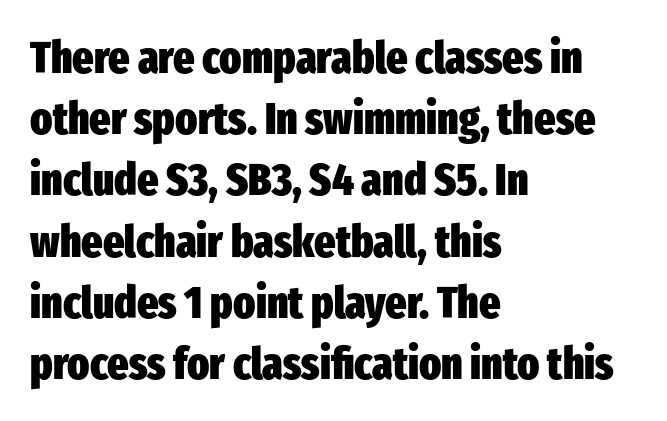
The image shows 45 px heavy, condensed sans-serif type, upright; set left-aligned, normal line spacing (1.36x), normal letter spacing, not underlined; low stroke contrast and a medium x-height.
